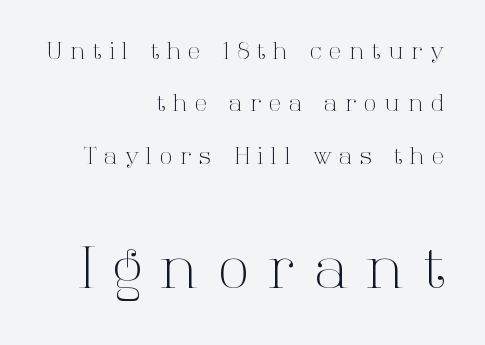
{"serif": "yes", "italic": "no", "bold": "no", "weight": "light", "width": "normal", "stroke_contrast": "high", "x_height": "medium", "monospaced": "no", "underline": "no", "align": "right", "line_spacing": "loose", "line_spacing_ratio": 2.28, "letter_spacing": "wide", "letter_spacing_em": 0.34, "larger_block": "second", "size_ratio": 2.48, "glyph_px": 57}
